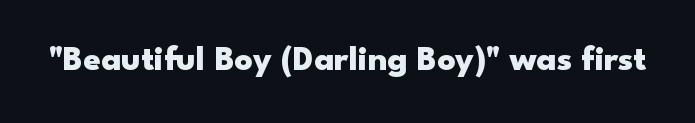
Pretty heavy lettering here — definitely bold. The area under the type is left untouched. This sample has the flowing, uneven cadence of proportional lettering. The type sits square on the baseline with zero lean. Look at the tracking — it's just the regular setting, nothing added. The glyphs in this specimen are sans serif.
